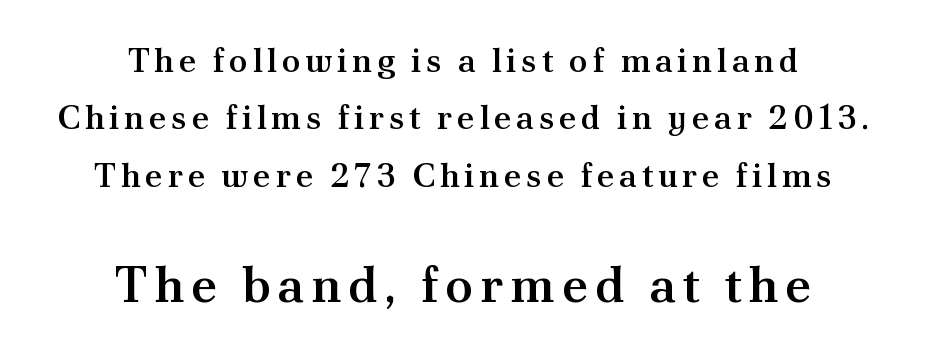
The image shows 51 px semibold serif type, upright; set centered, normal line spacing (1.69x), not underlined; the second (bottom) block is 1.5x larger; medium stroke contrast and a small x-height.
